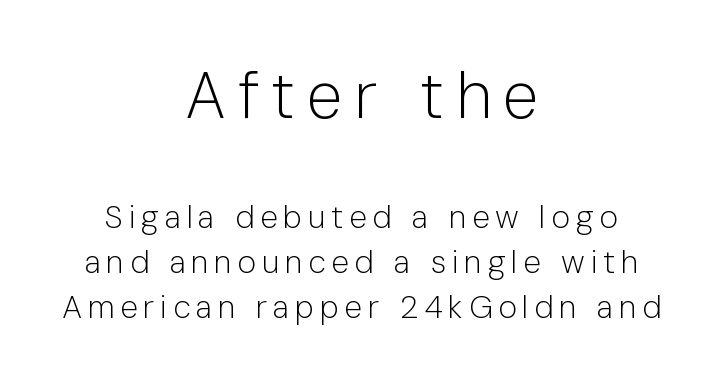
Q: Is the text bold? A: No.
Q: Is the text italic (slanted)? A: No, it is upright.
Q: Is the typeface a serif or a sans-serif typeface? A: Sans-serif.
Q: Is the text underlined? A: No.
Q: How is the paragraph aligned? A: Centered.
Q: Is the spacing between lines tight, normal or loose? A: Normal.
Q: Which block of text is set in a larger size, the first (top) or the second (bottom)? A: The first (top) one.
Q: Width (condensed, normal, or wide)? A: Normal.
Q: Stroke contrast? A: Low.
Q: x-height? A: Medium.
Q: Monospaced? A: No.
